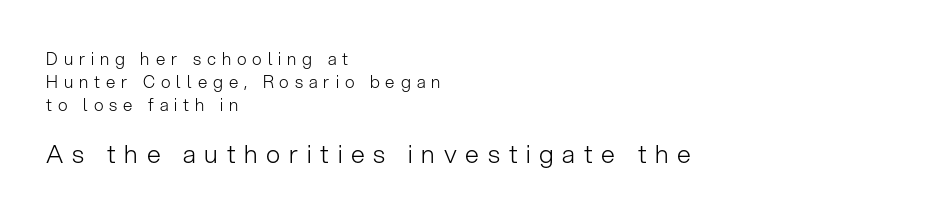
{"italic": "no", "bold": "no", "underline": "no", "align": "left", "line_spacing": "normal", "line_spacing_ratio": 1.36, "letter_spacing": "wide", "letter_spacing_em": 0.35, "larger_block": "second", "size_ratio": 1.47, "glyph_px": 25}
